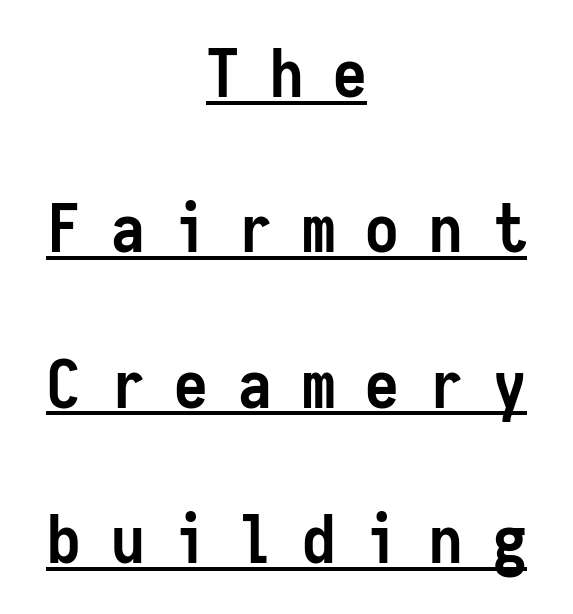
{"serif": "no", "italic": "no", "bold": "yes", "weight": "semibold", "width": "condensed", "stroke_contrast": "low", "x_height": "medium", "monospaced": "yes", "underline": "yes", "align": "center", "line_spacing": "loose", "line_spacing_ratio": 2.32, "letter_spacing": "wide", "letter_spacing_em": 0.45, "glyph_px": 67}
